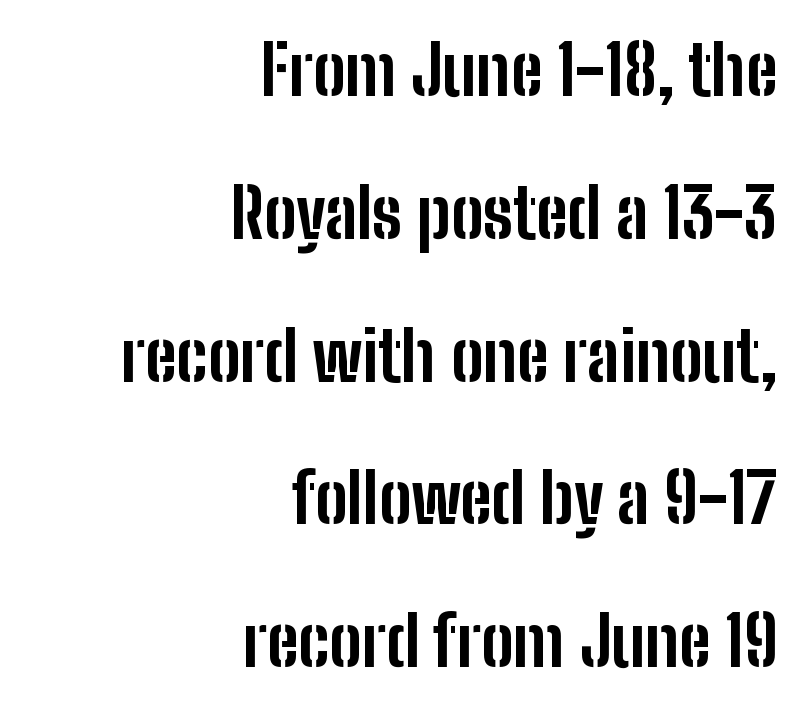
Q: Is the text bold? A: Yes.
Q: Is the text italic (slanted)? A: No, it is upright.
Q: Is the typeface a serif or a sans-serif typeface? A: Sans-serif.
Q: Is the text underlined? A: No.
Q: How is the paragraph aligned? A: Right-aligned.
Q: Is the spacing between letters normal or unusually wide? A: Normal.
Q: Is the spacing between lines tight, normal or loose? A: Loose.
Q: Width (condensed, normal, or wide)? A: Condensed.
Q: Stroke contrast? A: Low.
Q: x-height? A: Medium.
Q: Monospaced? A: No.
